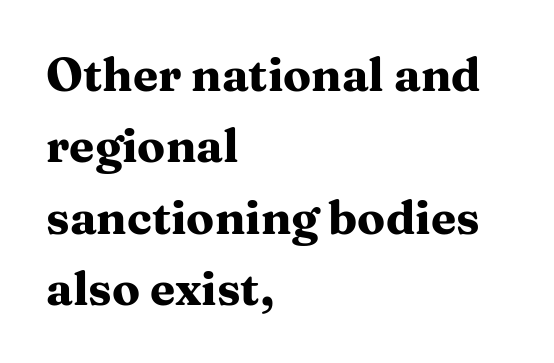
{"serif": "yes", "italic": "no", "bold": "yes", "weight": "heavy", "width": "wide", "stroke_contrast": "medium", "x_height": "medium", "monospaced": "no", "underline": "no", "align": "left", "line_spacing": "normal", "line_spacing_ratio": 1.55, "letter_spacing": "normal", "letter_spacing_em": 0.0, "glyph_px": 46}
